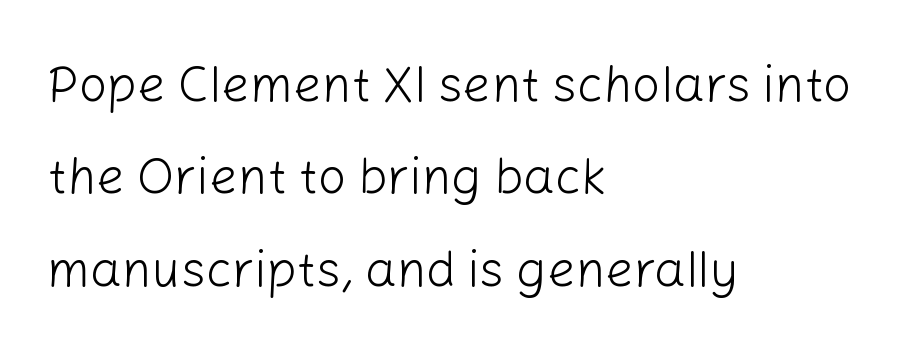
{"serif": "no", "italic": "no", "bold": "no", "weight": "light", "width": "normal", "stroke_contrast": "low", "x_height": "medium", "monospaced": "no", "underline": "no", "align": "left", "line_spacing_ratio": 1.85, "letter_spacing": "normal", "letter_spacing_em": 0.0, "glyph_px": 50}
